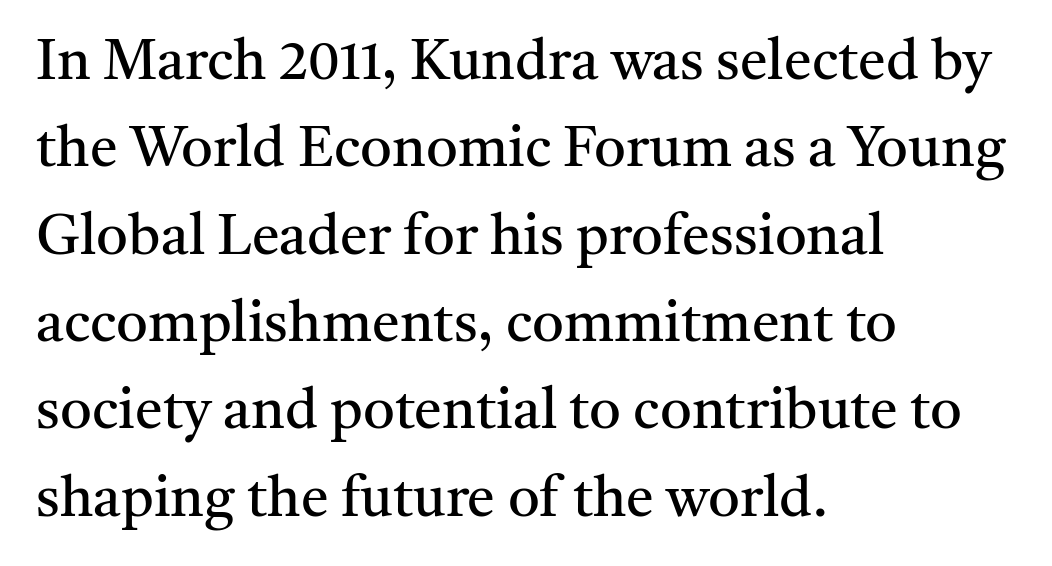
The image shows 56 px regular-weight serif type, upright; set left-aligned, normal line spacing (1.56x), normal letter spacing, not underlined; medium stroke contrast and a medium x-height.
